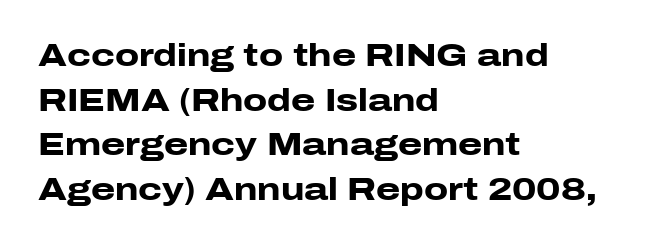
{"serif": "no", "italic": "no", "bold": "yes", "weight": "heavy", "width": "wide", "stroke_contrast": "low", "x_height": "medium", "monospaced": "no", "underline": "no", "align": "left", "line_spacing": "normal", "line_spacing_ratio": 1.44, "letter_spacing": "normal", "letter_spacing_em": 0.0, "glyph_px": 31}
